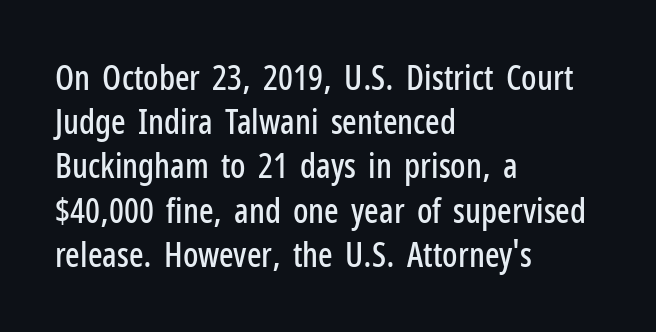
The image shows 34 px condensed sans-serif type, upright; set left-aligned, normal line spacing (1.3x), normal letter spacing, not underlined; low stroke contrast and a medium x-height.
